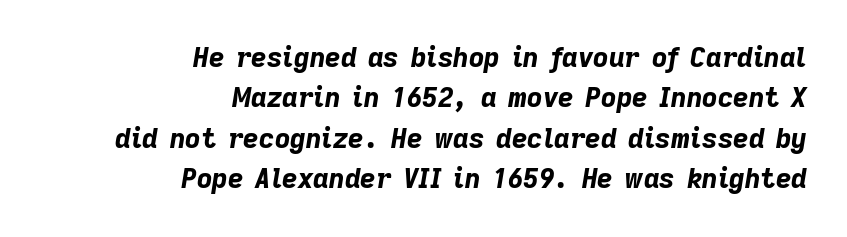
Q: Is the text bold? A: Yes.
Q: Is the text italic (slanted)? A: Yes, it leans right by about 9 degrees.
Q: Is the text underlined? A: No.
Q: How is the paragraph aligned? A: Right-aligned.
Q: Is the spacing between letters normal or unusually wide? A: Normal.
Q: Is the spacing between lines tight, normal or loose? A: Normal.
